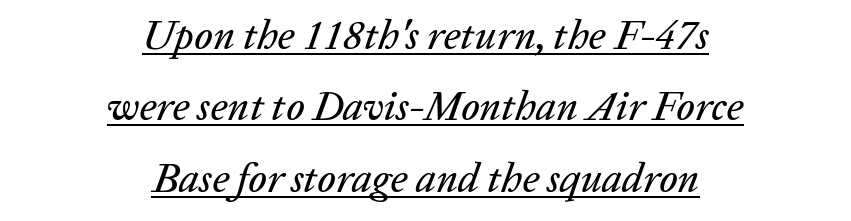
These lines keep a tight, regular rhythm from letter to letter. This sample uses an oblique cut, with every glyph tilted off the vertical. Every word sits above its own underline. These lines stack symmetrically, like a column narrowing and widening about its center.
